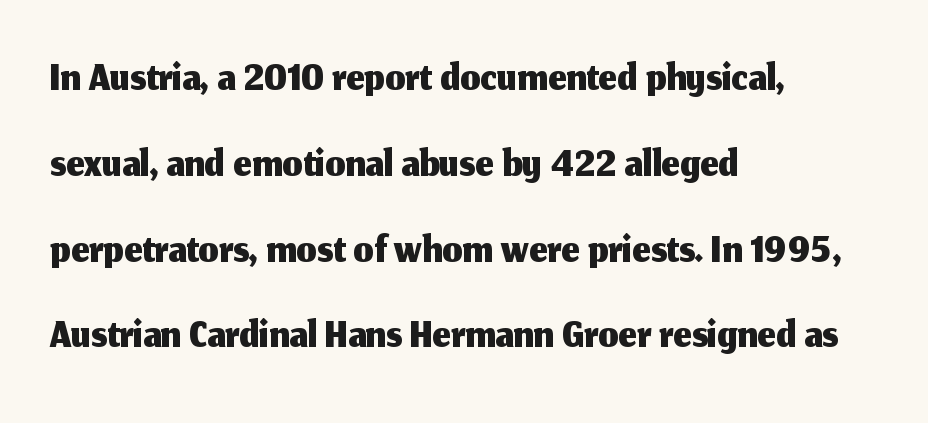
The image shows 64 px sans-serif type, upright; set left-aligned, normal line spacing (1.34x), normal letter spacing, not underlined; medium stroke contrast and a medium x-height.
